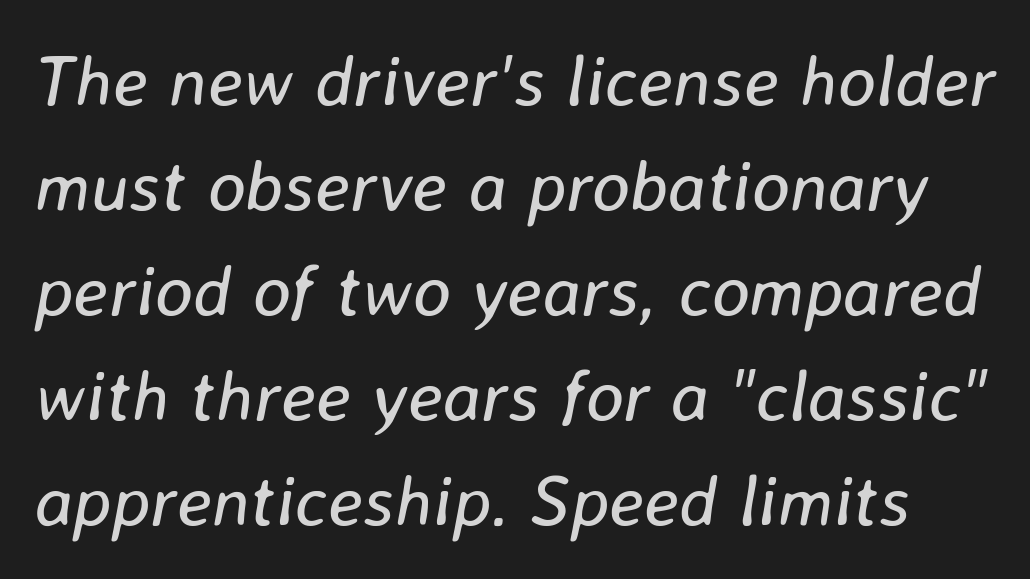
{"italic": "yes", "lean": "right", "slant_degrees": 8, "bold": "no", "weight": "regular", "width": "normal", "stroke_contrast": "low", "x_height": "medium", "monospaced": "no", "underline": "no", "line_spacing": "normal", "line_spacing_ratio": 1.46, "letter_spacing": "normal", "letter_spacing_em": 0.0, "glyph_px": 72}
